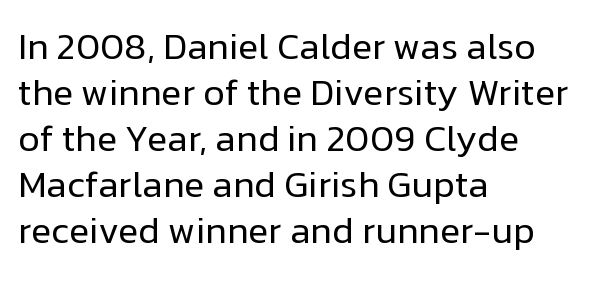
Are there feet on the stems? There aren't — it's a sans. The string is rendered with underlining switched off. Characters remain perfectly vertical along every line. Caption: multi-line text, flush left, ragged right. The letters sit at their default tracking, neither squeezed nor spread.
